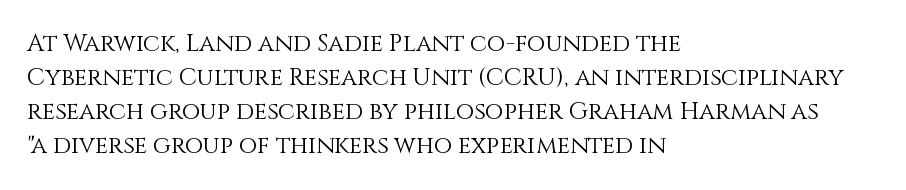
Just letters on the line, the space beneath them empty. The lines sit at an ordinary, default distance from one another. Reading down the block, your eye returns to a fixed left position each line. Think standard paragraph weight, or any step lighter than that.
